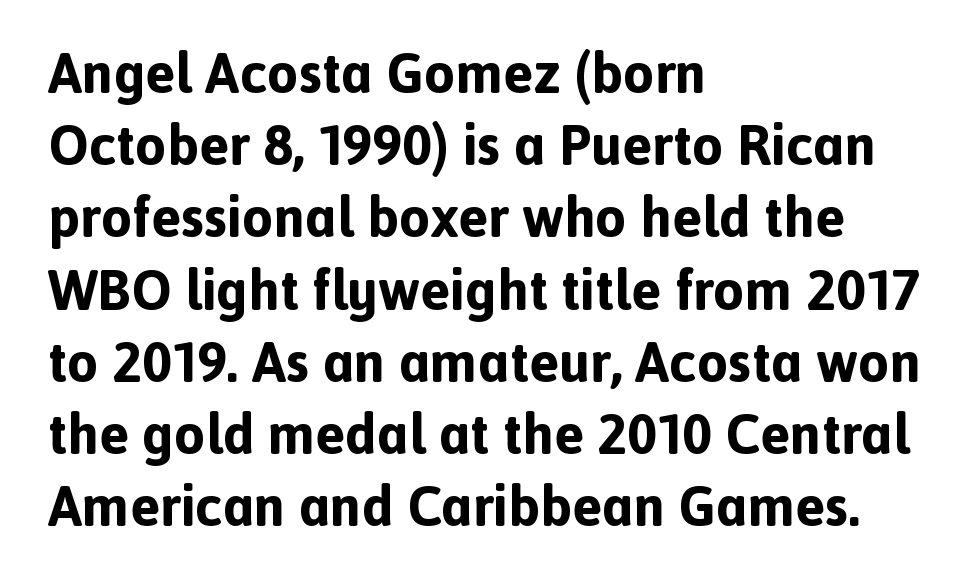
The image shows 56 px bold sans-serif type, upright; set left-aligned, normal line spacing (1.29x), normal letter spacing, not underlined; a medium x-height.
